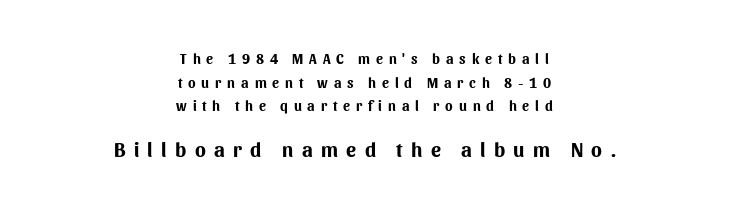
Horizontal bands of white between lines are of average thickness. Beneath every word, the page is bare. Which chunk is bigger? The second one — the bottom block dwarfs the top. Leftover space on each line is divided equally before and after the words. Bold? Absolutely — the strokes are thick and heavy. The lettering holds an erect, upright posture throughout.
